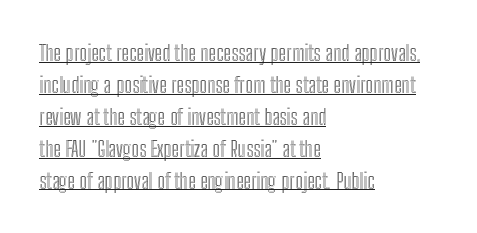
The image shows 22 px text type, upright; set left-aligned, normal line spacing (1.45x), normal letter spacing, underlined.
